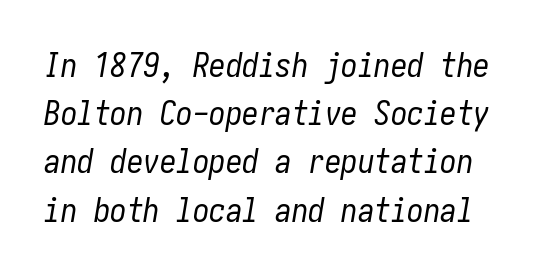
Q: Is the text bold? A: No.
Q: Is the text italic (slanted)? A: Yes, it leans right by about 10 degrees.
Q: Is the text underlined? A: No.
Q: Is the spacing between letters normal or unusually wide? A: Normal.
Q: Is the spacing between lines tight, normal or loose? A: Normal.
Q: Width (condensed, normal, or wide)? A: Condensed.
Q: Stroke contrast? A: Low.
Q: x-height? A: Medium.
